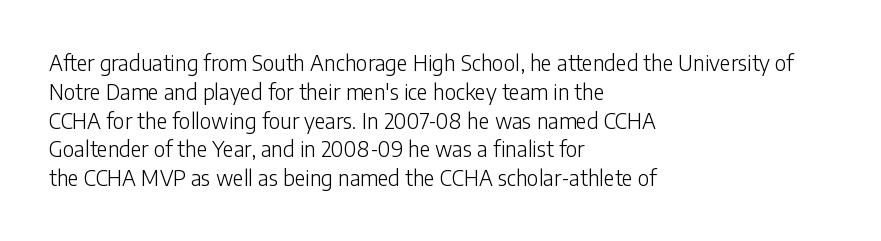
Q: Is the text bold? A: No.
Q: Is the text italic (slanted)? A: No, it is upright.
Q: Is the text underlined? A: No.
Q: How is the paragraph aligned? A: Left-aligned.
Q: Is the spacing between letters normal or unusually wide? A: Normal.
Q: Is the spacing between lines tight, normal or loose? A: Normal.
